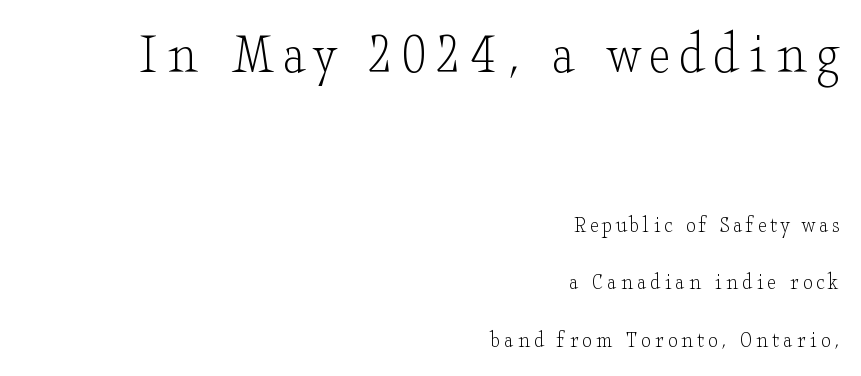
Q: Is the text bold? A: No.
Q: Is the text italic (slanted)? A: No, it is upright.
Q: Is the typeface a serif or a sans-serif typeface? A: Serif.
Q: Is the text underlined? A: No.
Q: How is the paragraph aligned? A: Right-aligned.
Q: Is the spacing between lines tight, normal or loose? A: Loose.
Q: Which block of text is set in a larger size, the first (top) or the second (bottom)? A: The first (top) one.
Q: Width (condensed, normal, or wide)? A: Wide.
Q: Stroke contrast? A: Low.
Q: x-height? A: Small.
Q: Monospaced? A: No.
